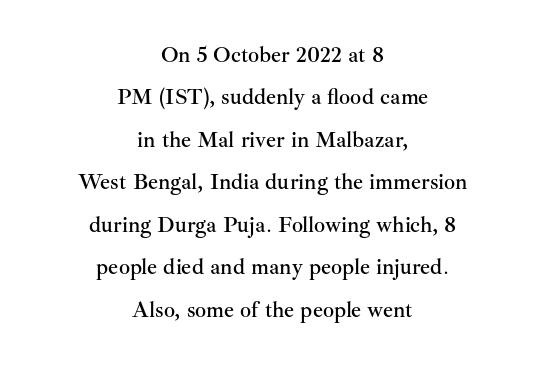
Posture: vertical. The passage is arranged like a title page — every line centered. Underline: absent. Summary of vertical rhythm: relaxed, with wide interline spacing.
